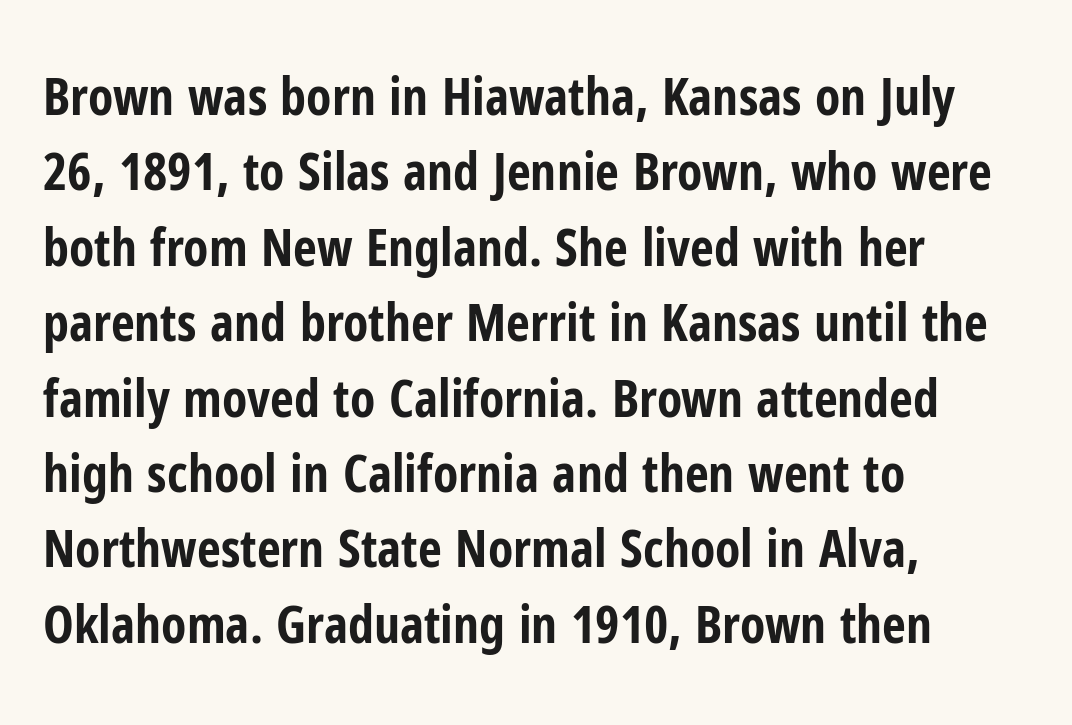
Nope, not italic — everything's standing straight. Looks like regular typesetting: each glyph gets only the width it needs. The block of text has a typical density, with ordinary space between rows. Nobody touched the tracking dial on this one. The zone under the glyphs is completely vacant.
